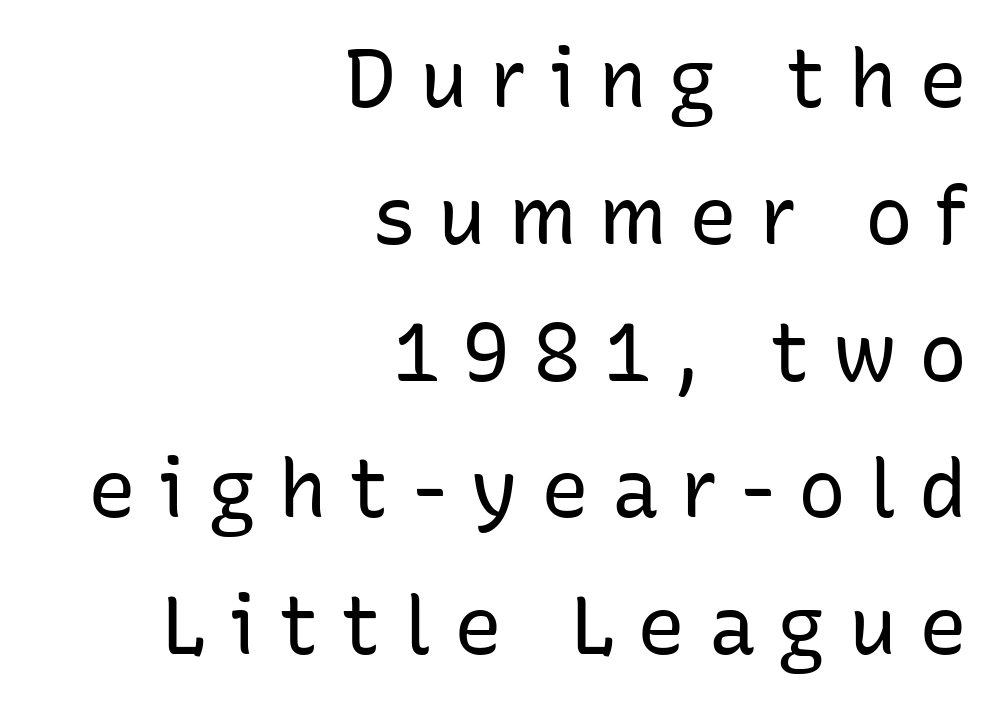
Q: Is the text bold? A: No.
Q: Is the text italic (slanted)? A: No, it is upright.
Q: Is the typeface a serif or a sans-serif typeface? A: Sans-serif.
Q: Is the text underlined? A: No.
Q: How is the paragraph aligned? A: Right-aligned.
Q: Is the spacing between letters normal or unusually wide? A: Unusually wide.
Q: Width (condensed, normal, or wide)? A: Normal.
Q: Stroke contrast? A: Low.
Q: x-height? A: Medium.
Q: Monospaced? A: No.
